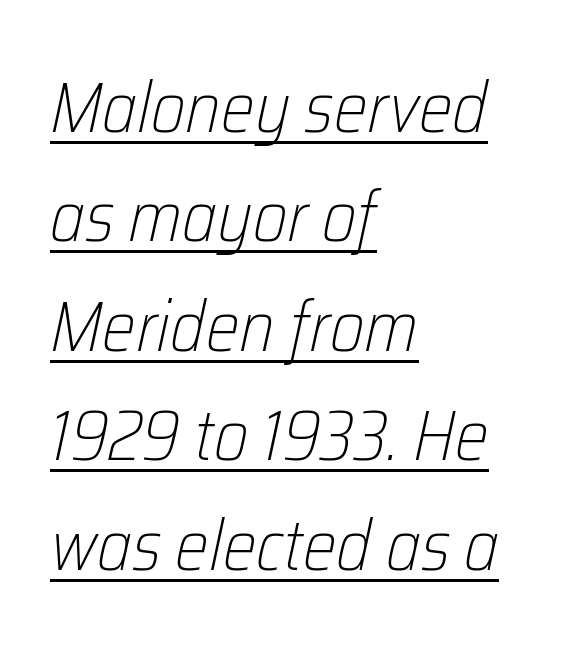
One glance says typical: line gaps are just what's usual. Stroke mass is kept to a normal reading level or below. A typesetter would mark this as italic. The sample's only ornament is a line tracing under the words. In CSS terms this would be text-align: left.
